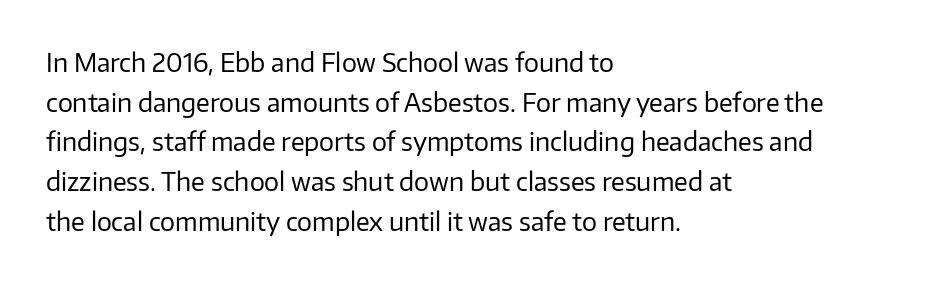
Q: Is the text bold? A: No.
Q: Is the text italic (slanted)? A: No, it is upright.
Q: Is the text underlined? A: No.
Q: How is the paragraph aligned? A: Left-aligned.
Q: Is the spacing between letters normal or unusually wide? A: Normal.
Q: Is the spacing between lines tight, normal or loose? A: Normal.
